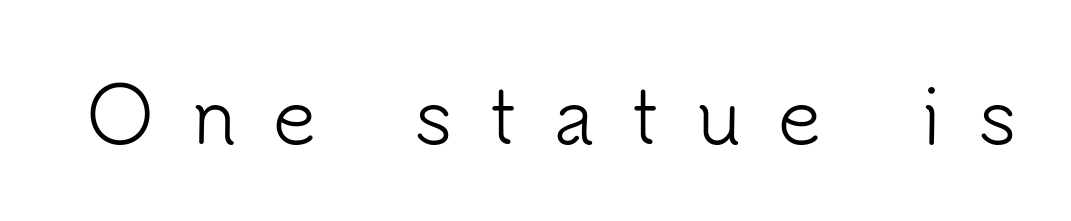
{"serif": "no", "italic": "no", "bold": "no", "weight": "light", "width": "normal", "stroke_contrast": "low", "x_height": "small", "monospaced": "no", "underline": "no", "letter_spacing": "wide", "letter_spacing_em": 0.48, "glyph_px": 76}
